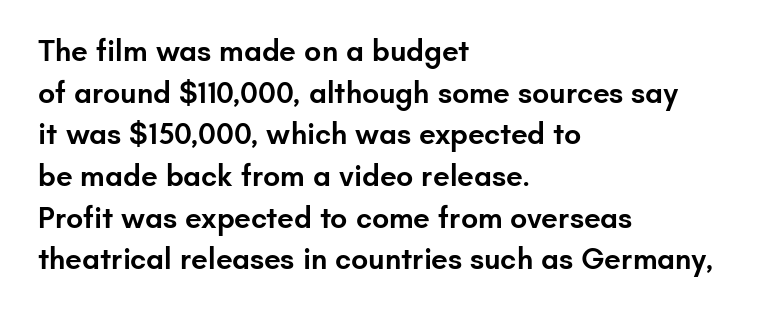
Is this a fixed-width face? No — the glyphs have proportional, varying widths. Honestly, the letter spacing is just normal — you wouldn't notice it. Is this a sans? Yes — the strokes have no serifs. Check the space under the baseline: it is left empty. This block has exactly the height ordinary leading produces. The glyphs have the mass of a demibold cut, below bold.
